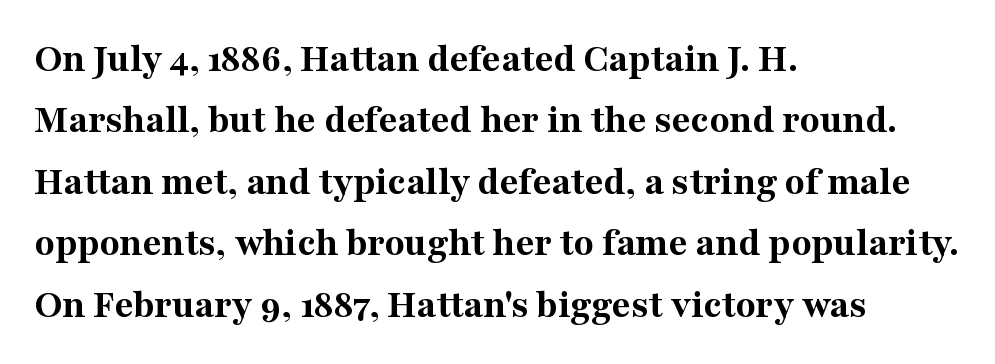
{"serif": "yes", "italic": "no", "bold": "yes", "weight": "bold", "width": "normal", "stroke_contrast": "medium", "x_height": "medium", "monospaced": "no", "underline": "no", "align": "left", "line_spacing": "normal", "line_spacing_ratio": 1.5, "letter_spacing": "normal", "letter_spacing_em": 0.0, "glyph_px": 41}
